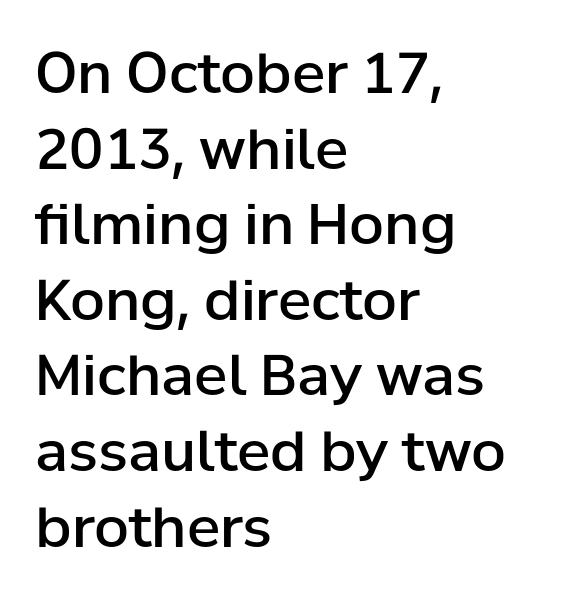
Are there feet on the stems? There aren't — it's a sans. The rag falls on the right side of this text block. This sample keeps an unexceptional amount of space between lines. A bare baseline throughout the passage. As a designer I'd log this as weight 600, semibold. In terms of posture, this sample is upright.
